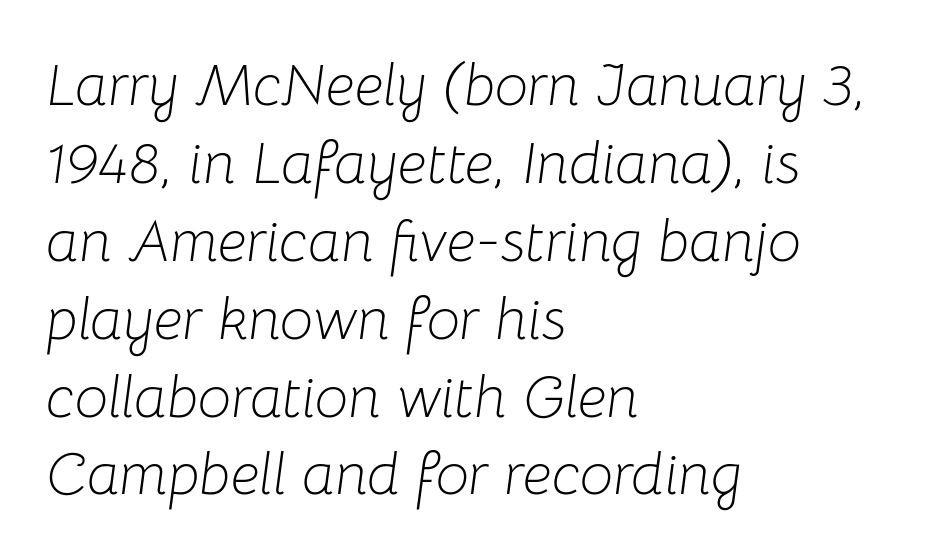
{"italic": "yes", "lean": "right", "slant_degrees": 8, "bold": "no", "weight": "light", "width": "normal", "stroke_contrast": "low", "x_height": "medium", "monospaced": "no", "underline": "no", "align": "left", "line_spacing": "normal", "line_spacing_ratio": 1.32, "letter_spacing": "normal", "letter_spacing_em": 0.0, "glyph_px": 59}
